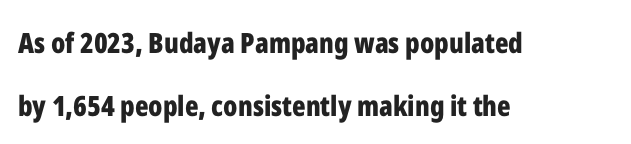
Q: Is the text bold? A: Yes.
Q: Is the text italic (slanted)? A: No, it is upright.
Q: Is the typeface a serif or a sans-serif typeface? A: Sans-serif.
Q: Is the text underlined? A: No.
Q: How is the paragraph aligned? A: Left-aligned.
Q: Is the spacing between letters normal or unusually wide? A: Normal.
Q: Is the spacing between lines tight, normal or loose? A: Loose.
Q: Width (condensed, normal, or wide)? A: Condensed.
Q: Stroke contrast? A: Low.
Q: x-height? A: Medium.
Q: Monospaced? A: No.
